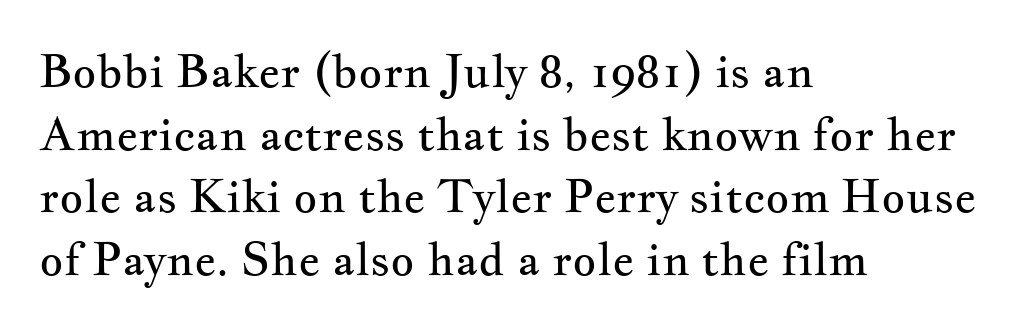
Stroke terminals: seriffed. Descenders hang freely into open space. The rendering uses natural spacing where letterforms have individual widths. Posture: straight, roman, zero tilt. This sample keeps an unexceptional amount of space between lines.
